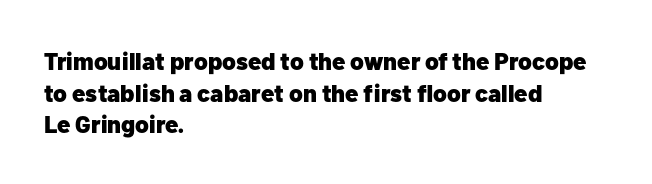
Honestly, the letter spacing is just normal — you wouldn't notice it. One glance says typical: line gaps are just what's usual. These lines stack with their left ends in a neat column. The type sits square on the baseline with zero lean. Descender tails drop into unmarked territory. How heavy is the stroke? Heavy — this is a bold.
